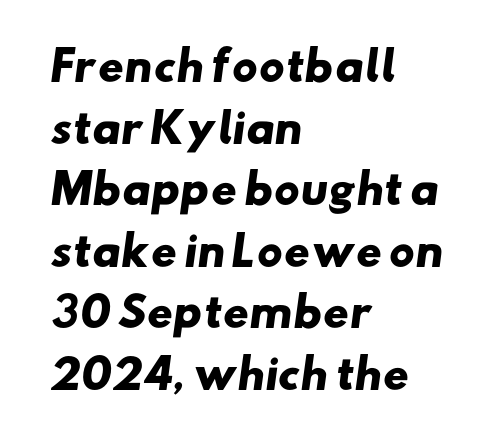
The image shows 40 px heavy, wide sans-serif type; set left-aligned, normal line spacing (1.54x), normal letter spacing, not underlined; low stroke contrast and a small x-height.
